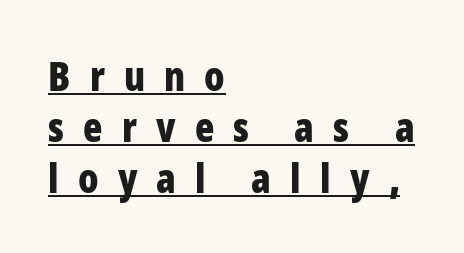
Observe the absence of serifs on each vertical stroke in this sample. You can tell it's not italic because the verticals are truly vertical. The characters look thick and weighty, a clear bold. Each letter keeps its own natural width here, so spacing adapts to shape. A rule runs beneath these lines of type.
